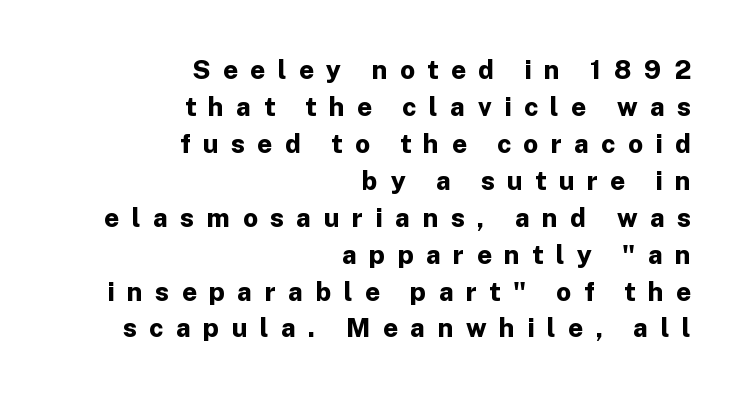
The image shows 26 px bold type, upright; set right-aligned, normal line spacing (1.42x), unusually wide letter spacing (+0.48 em), not underlined.
